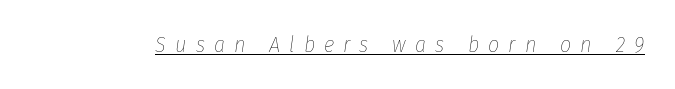
No heavy texture on the line: the type isn't bold. Does extra space separate the letters? Yes, quite a lot of it. What decoration does the sample have? An underline. Yep, that's italic — everything's leaning.
